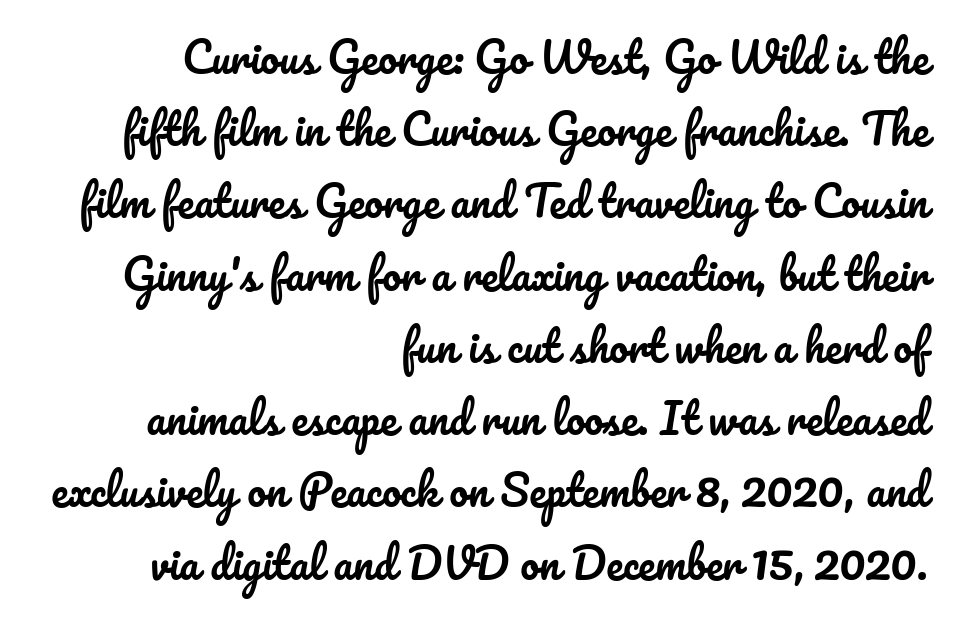
{"width": "normal", "stroke_contrast": "low", "x_height": "small", "monospaced": "no", "underline": "no", "align": "right", "line_spacing_ratio": 1.72, "letter_spacing": "normal", "letter_spacing_em": 0.0, "glyph_px": 42}
